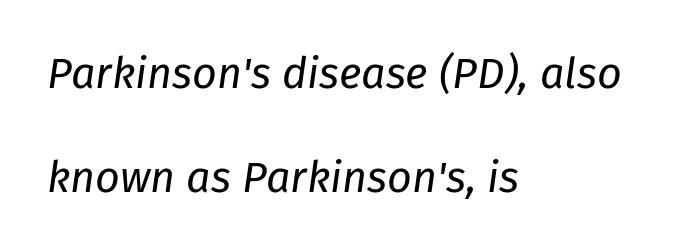
{"italic": "yes", "lean": "right", "slant_degrees": 8, "bold": "no", "weight": "regular", "width": "normal", "stroke_contrast": "low", "x_height": "medium", "monospaced": "no", "underline": "no", "align": "left", "line_spacing": "loose", "line_spacing_ratio": 2.43, "letter_spacing": "normal", "letter_spacing_em": 0.0, "glyph_px": 43}
